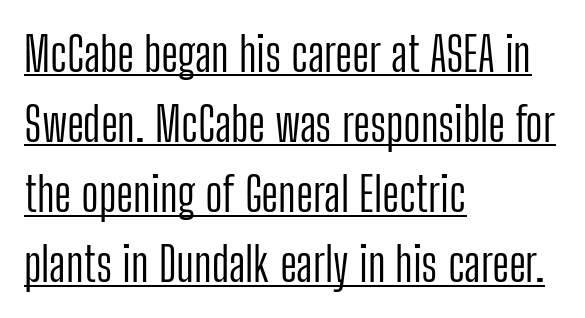
The image shows 48 px light, condensed sans-serif type, upright; set left-aligned, normal line spacing (1.46x), normal letter spacing, underlined; low stroke contrast and a medium x-height.
